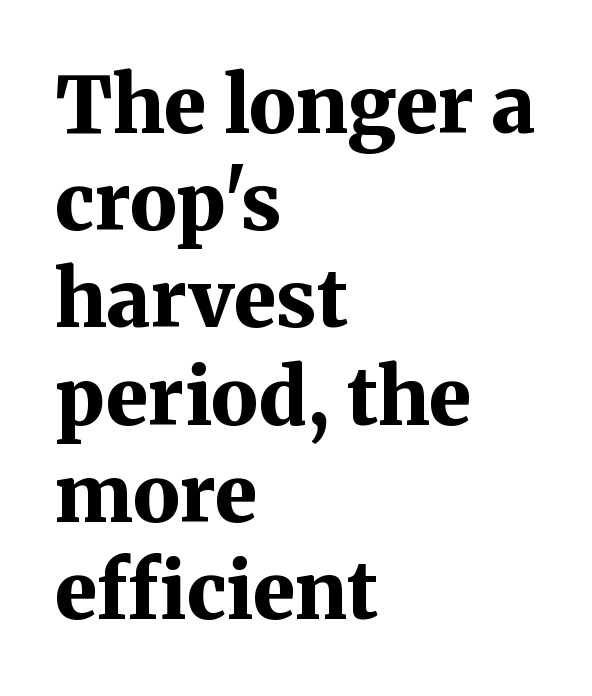
The image shows 79 px bold serif type, upright; set left-aligned, line spacing 1.23x, normal letter spacing, not underlined; medium stroke contrast and a medium x-height.
